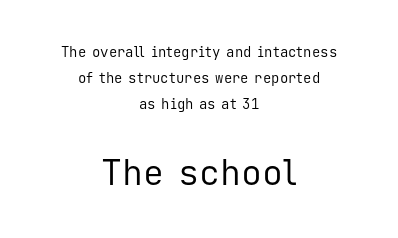
{"serif": "no", "italic": "no", "bold": "no", "weight": "regular", "width": "normal", "stroke_contrast": "low", "x_height": "medium", "monospaced": "yes", "underline": "no", "align": "center", "line_spacing_ratio": 1.87, "letter_spacing": "normal", "letter_spacing_em": 0.0, "larger_block": "second", "size_ratio": 2.5, "glyph_px": 35}
